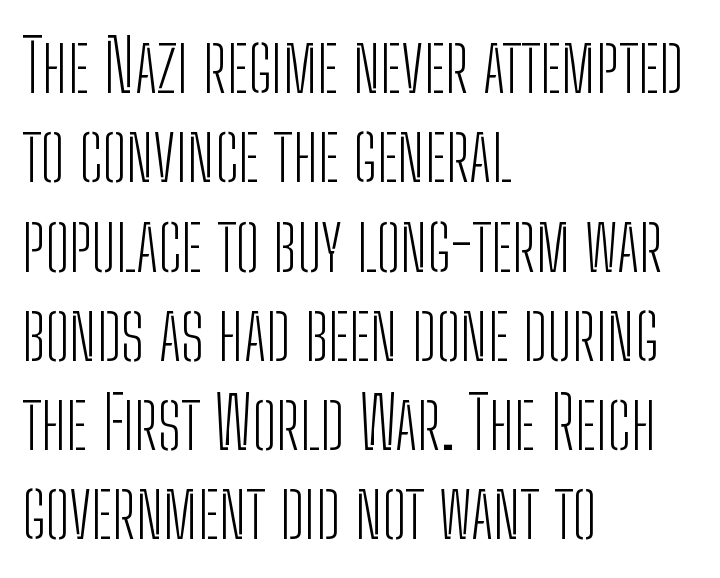
The image shows 72 px light, condensed sans-serif type, upright; set left-aligned, line spacing 1.24x, normal letter spacing, not underlined; low stroke contrast and a medium x-height.
